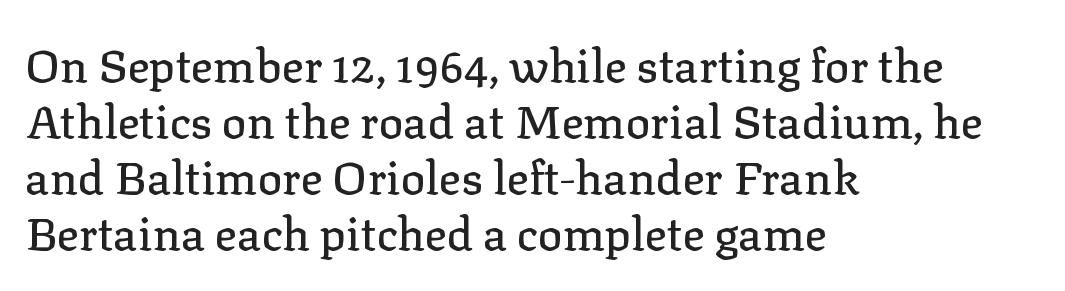
{"serif": "yes", "italic": "no", "width": "normal", "stroke_contrast": "low", "x_height": "medium", "monospaced": "no", "underline": "no", "align": "left", "line_spacing_ratio": 1.22, "letter_spacing": "normal", "letter_spacing_em": 0.0, "glyph_px": 46}
